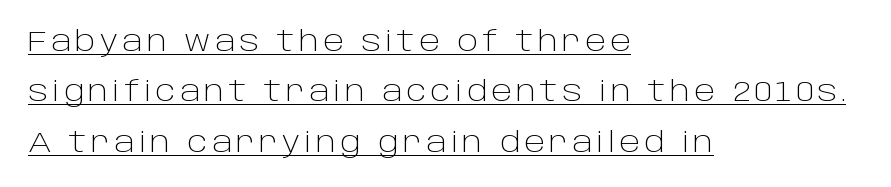
The rendering uses natural spacing where letterforms have individual widths. Honestly, the underline is the first thing you notice here. Horizontal alignment here is leftward, the default for most running prose. The typeface has the unassuming heft of standard copy or less.
